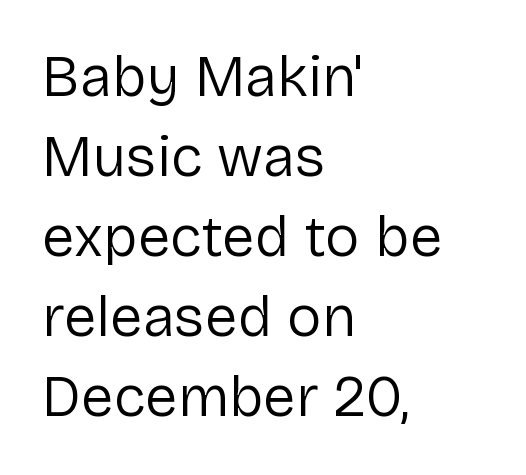
The letters advance in unequal steps, a hallmark of proportional type. The strip under each line holds only bare page. The designer left line spacing at the default. Spacing between characters is what you'd get straight out of the box. Every stem runs plumb, perpendicular to the baseline. The paragraph shown leans on its left margin.
